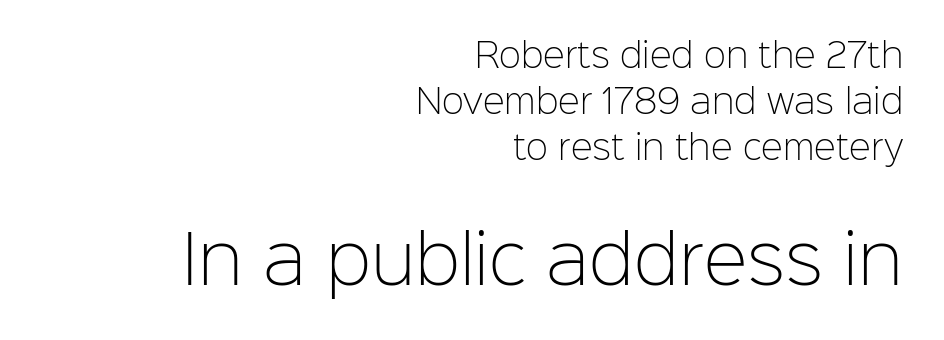
A light-to-regular cut is what we see here. Visually, the bottom section dominates because its glyphs are scaled up. No italicization has been applied; the sample stays upright. A flush-right, rag-left setting is used for this passage. The space beneath each line is pristine and unruled.
